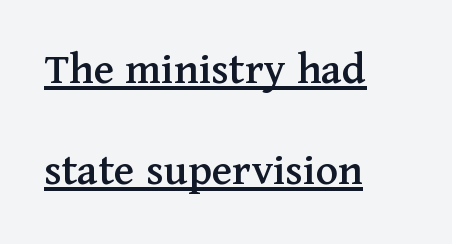
Q: Is the text italic (slanted)? A: No, it is upright.
Q: Is the typeface a serif or a sans-serif typeface? A: Serif.
Q: Is the text underlined? A: Yes.
Q: How is the paragraph aligned? A: Left-aligned.
Q: Is the spacing between letters normal or unusually wide? A: Normal.
Q: Is the spacing between lines tight, normal or loose? A: Loose.
Q: Width (condensed, normal, or wide)? A: Normal.
Q: Stroke contrast? A: Medium.
Q: x-height? A: Medium.
Q: Monospaced? A: No.
